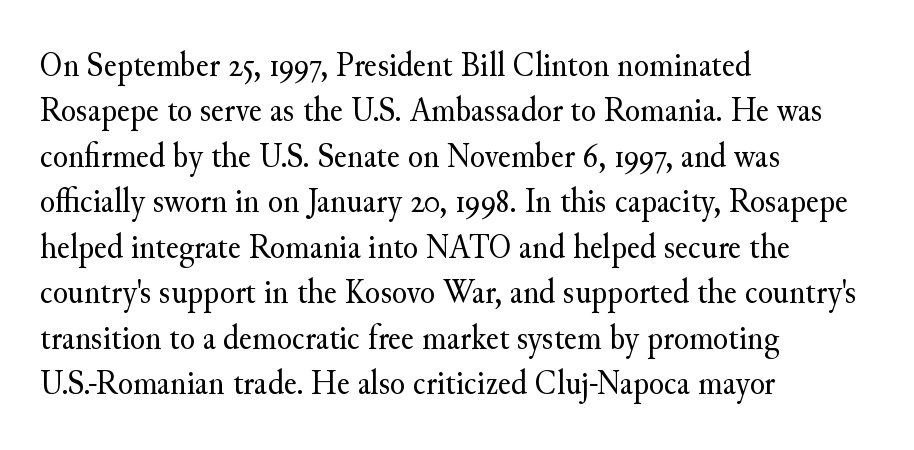
This reads as an unemphasized weight, regular at the heaviest. This rendering uses left alignment, leaving the right contour irregular. The tracking reads as untouched default to a designer's eye. Quick note: interline space is typical. Proportional: the letters do not fall into vertical columns. Is this a sans? No — the strokes have serifs.
